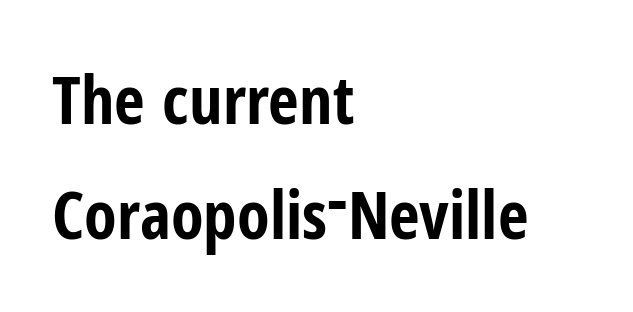
Q: Is the text bold? A: Yes.
Q: Is the text italic (slanted)? A: No, it is upright.
Q: Is the typeface a serif or a sans-serif typeface? A: Sans-serif.
Q: Is the text underlined? A: No.
Q: How is the paragraph aligned? A: Left-aligned.
Q: Is the spacing between letters normal or unusually wide? A: Normal.
Q: Width (condensed, normal, or wide)? A: Condensed.
Q: Stroke contrast? A: Low.
Q: x-height? A: Medium.
Q: Monospaced? A: No.
